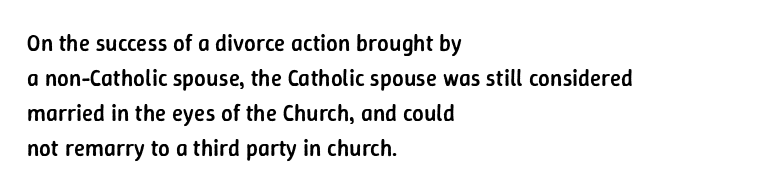
{"italic": "no", "bold": "semi", "underline": "no", "align": "left", "line_spacing": "normal", "line_spacing_ratio": 1.52, "letter_spacing": "normal", "letter_spacing_em": 0.0, "glyph_px": 23}
